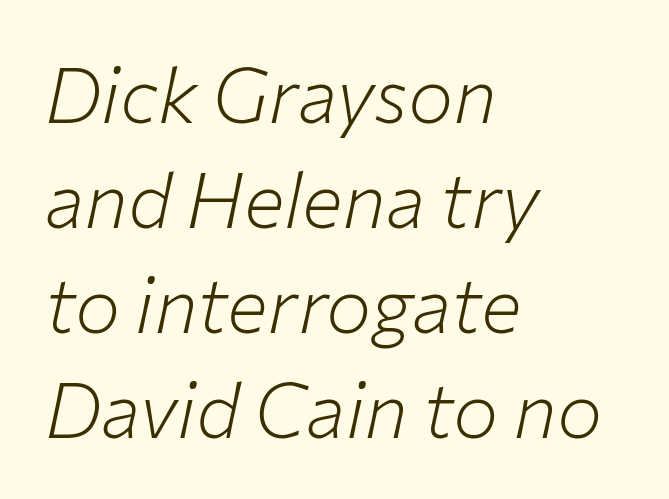
The image shows 76 px light type, italic (leaning right); set left-aligned, normal line spacing (1.38x), normal letter spacing, not underlined; low stroke contrast and a medium x-height.
